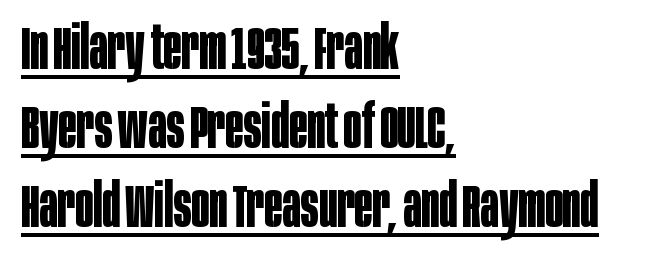
The image shows 60 px bold, condensed sans-serif type, upright; set left-aligned, normal line spacing (1.32x), normal letter spacing, underlined; low stroke contrast and a large x-height.
